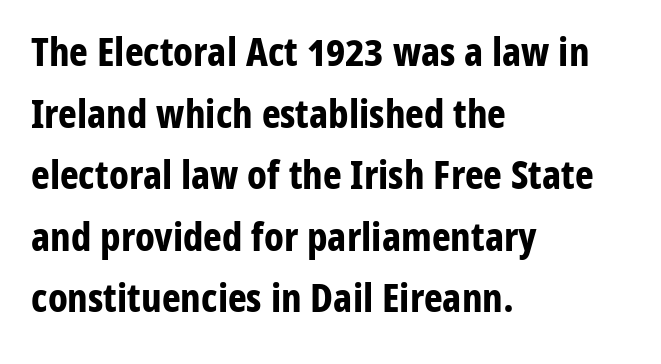
Varying glyph widths throughout — classic text-font behaviour. The letters carry no serifs — their stems end cleanly without finishing strokes. The baseline area is clear. The lettering holds an erect, upright posture throughout. Thick stems and heavy bowls — unmistakably bold.
